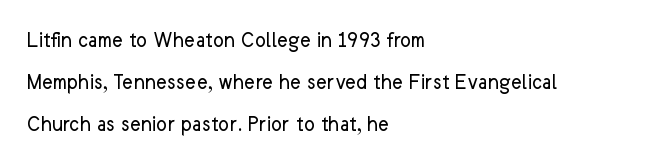
Q: Is the text bold? A: No.
Q: Is the text italic (slanted)? A: No, it is upright.
Q: Is the text underlined? A: No.
Q: How is the paragraph aligned? A: Left-aligned.
Q: Is the spacing between letters normal or unusually wide? A: Normal.
